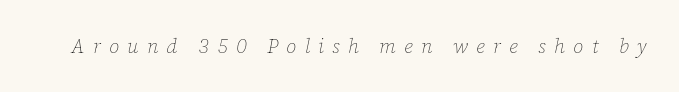
Q: Is the text bold? A: No.
Q: Is the text italic (slanted)? A: Yes, it leans right by about 12 degrees.
Q: Is the text underlined? A: No.
Q: Is the spacing between letters normal or unusually wide? A: Unusually wide.
